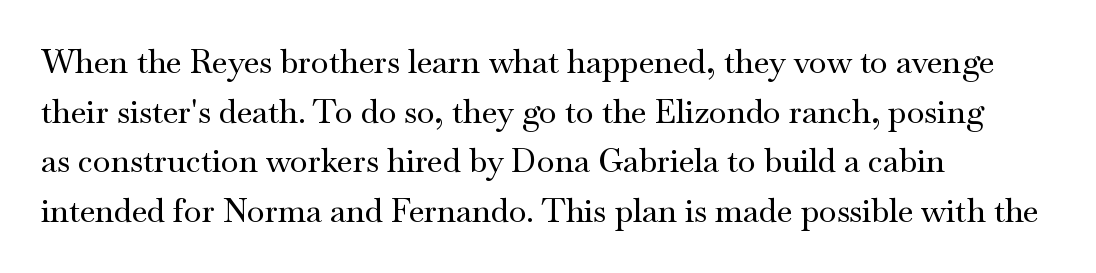
{"serif": "yes", "italic": "no", "width": "wide", "stroke_contrast": "medium", "x_height": "small", "monospaced": "no", "underline": "no", "align": "left", "line_spacing": "normal", "line_spacing_ratio": 1.55, "letter_spacing": "normal", "letter_spacing_em": 0.0, "glyph_px": 32}
